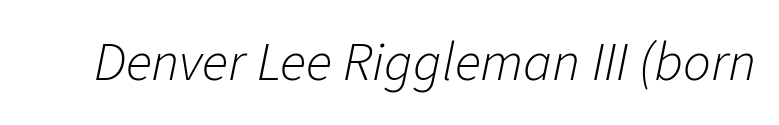
Beneath every word, the page is bare. You can tell it's italic because the verticals aren't actually vertical. How are the letters spaced? Ordinarily, with no added tracking. The typesetting does not lean heavy: it is not bold. Note the varied advance widths — an 'i' is clearly narrower than an 'm'.
